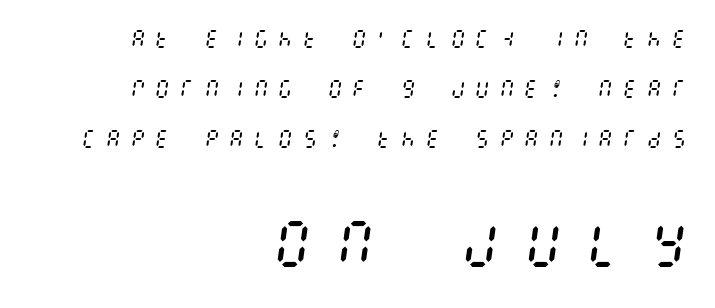
Q: Is the text bold? A: No.
Q: Is the text italic (slanted)? A: Yes, it leans right by about 8 degrees.
Q: Is the text underlined? A: No.
Q: How is the paragraph aligned? A: Right-aligned.
Q: Is the spacing between letters normal or unusually wide? A: Unusually wide.
Q: Is the spacing between lines tight, normal or loose? A: Loose.
Q: Which block of text is set in a larger size, the first (top) or the second (bottom)? A: The second (bottom) one.
Q: Width (condensed, normal, or wide)? A: Condensed.
Q: Stroke contrast? A: Medium.
Q: x-height? A: Large.
